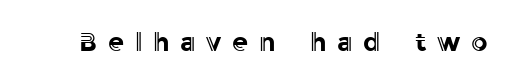
{"italic": "no", "underline": "no", "letter_spacing": "wide", "letter_spacing_em": 0.41, "glyph_px": 26}
